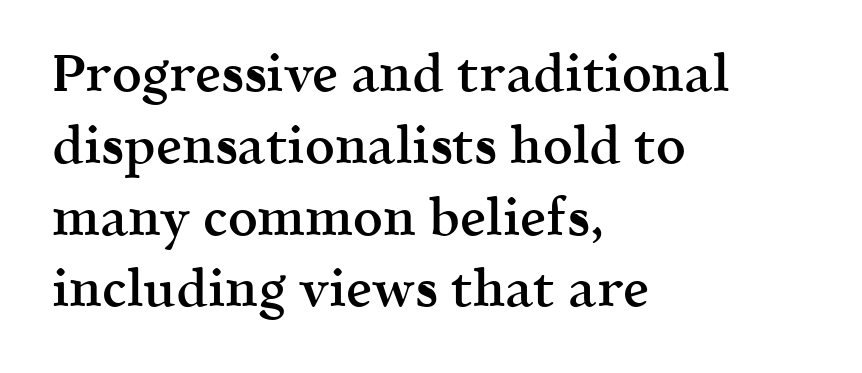
Line spacing here is normal. Serifs: yes, visible at the terminals of the letterforms. The lines in this sample share a left origin and differ only in where they stop. This sample has the flowing, uneven cadence of proportional lettering. No extra tracking has been applied to these lines.
